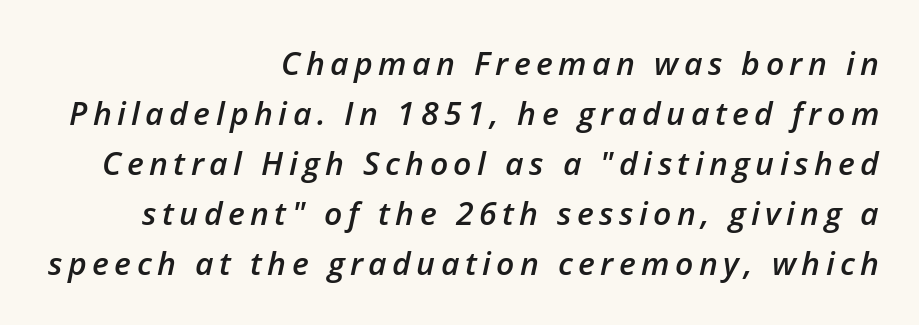
The image shows 32 px semibold type, italic (leaning right); set right-aligned, normal line spacing (1.56x), not underlined; low stroke contrast and a medium x-height.
